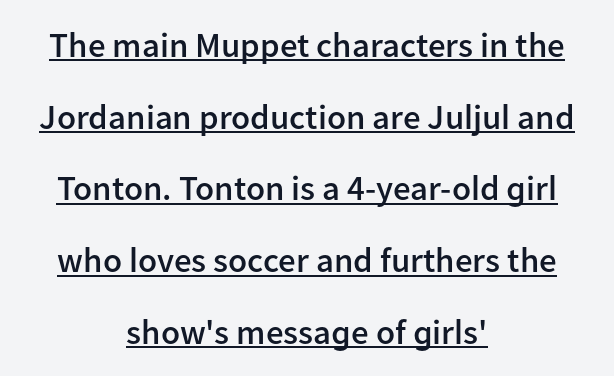
The image shows 35 px semibold sans-serif type, upright; set centered, loose line spacing (2.05x), normal letter spacing, underlined; low stroke contrast and a medium x-height.
